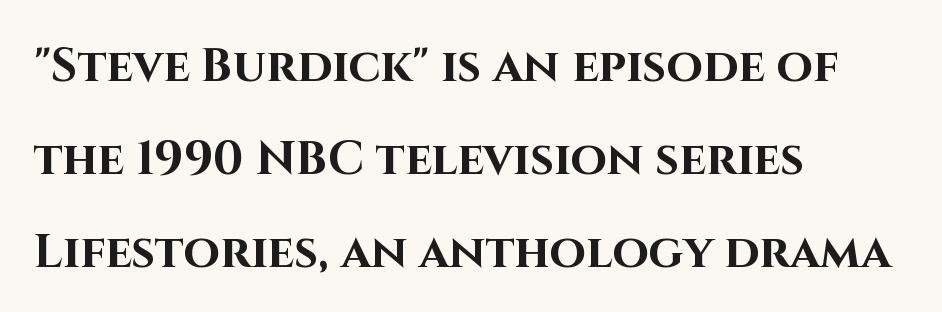
{"serif": "no", "italic": "no", "bold": "yes", "weight": "bold", "width": "normal", "stroke_contrast": "high", "x_height": "large", "monospaced": "no", "underline": "no", "align": "left", "line_spacing": "loose", "line_spacing_ratio": 1.98, "letter_spacing": "normal", "letter_spacing_em": 0.0, "glyph_px": 47}
